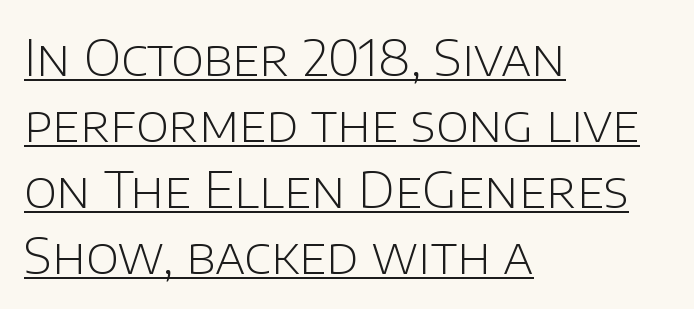
Posture: upright roman. Vertical spacing — default. The passage shown is typeset with a sans-serif family. A typesetter would call this zero additional tracking.
